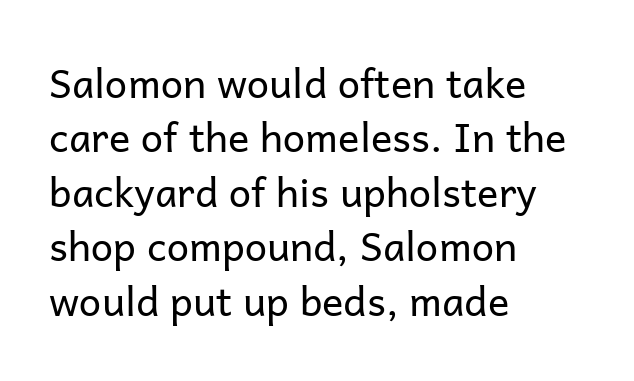
Q: Is the text bold? A: No.
Q: Is the text italic (slanted)? A: No, it is upright.
Q: Is the typeface a serif or a sans-serif typeface? A: Sans-serif.
Q: Is the text underlined? A: No.
Q: How is the paragraph aligned? A: Left-aligned.
Q: Is the spacing between letters normal or unusually wide? A: Normal.
Q: Is the spacing between lines tight, normal or loose? A: Normal.
Q: Width (condensed, normal, or wide)? A: Normal.
Q: Stroke contrast? A: Low.
Q: x-height? A: Medium.
Q: Monospaced? A: No.
